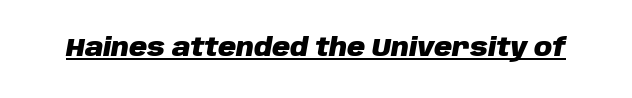
The image shows 25 px bold type, italic (leaning right); set normal letter spacing, underlined.
